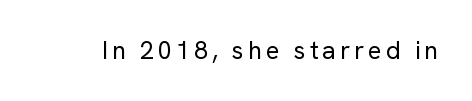
The type sits square on the baseline with zero lean. The strip under each line holds only bare page. Stroke thickness stays within the range of a standard reading face or lighter.
